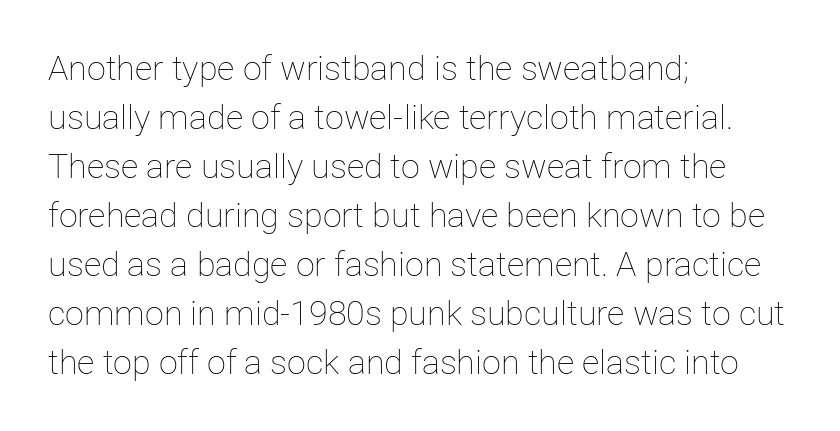
{"italic": "no", "bold": "no", "weight": "thin", "width": "normal", "stroke_contrast": "low", "x_height": "medium", "monospaced": "no", "underline": "no", "align": "left", "line_spacing": "normal", "line_spacing_ratio": 1.44, "letter_spacing": "normal", "letter_spacing_em": 0.0, "glyph_px": 34}
